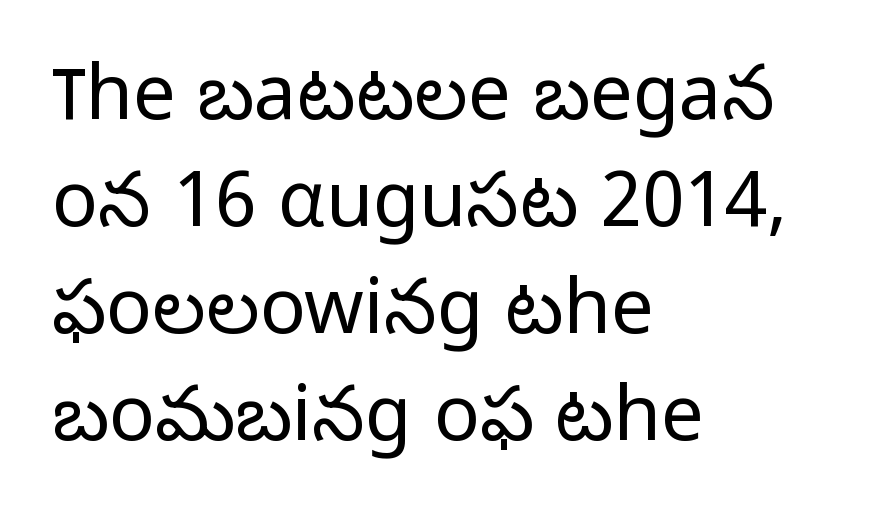
{"serif": "no", "italic": "no", "bold": "no", "weight": "light", "width": "normal", "stroke_contrast": "low", "x_height": "medium", "monospaced": "no", "underline": "no", "align": "left", "line_spacing": "normal", "line_spacing_ratio": 1.41, "letter_spacing": "normal", "letter_spacing_em": 0.0, "glyph_px": 76}
